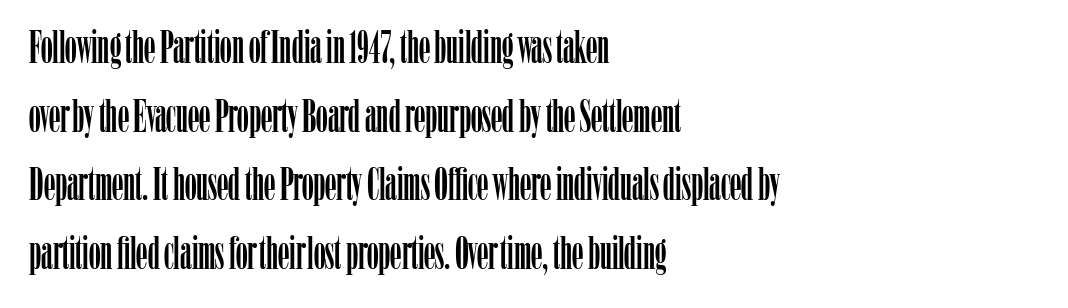
Students, note that the glyphs here touch the page at normal intervals. Looks like regular typesetting: each glyph gets only the width it needs. The specimen reads as upright at a glance. Rule under the text: the space is simply empty.
